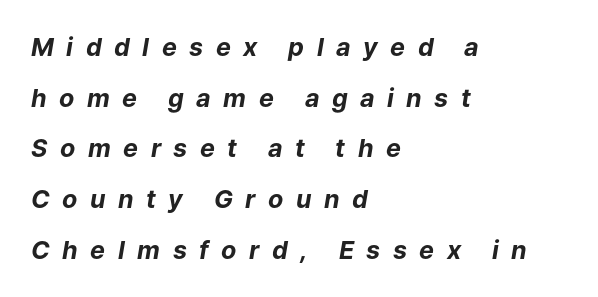
{"italic": "yes", "lean": "right", "slant_degrees": 9, "bold": "yes", "underline": "no", "align": "left", "line_spacing": "loose", "line_spacing_ratio": 2.03, "letter_spacing": "wide", "letter_spacing_em": 0.5, "glyph_px": 25}
